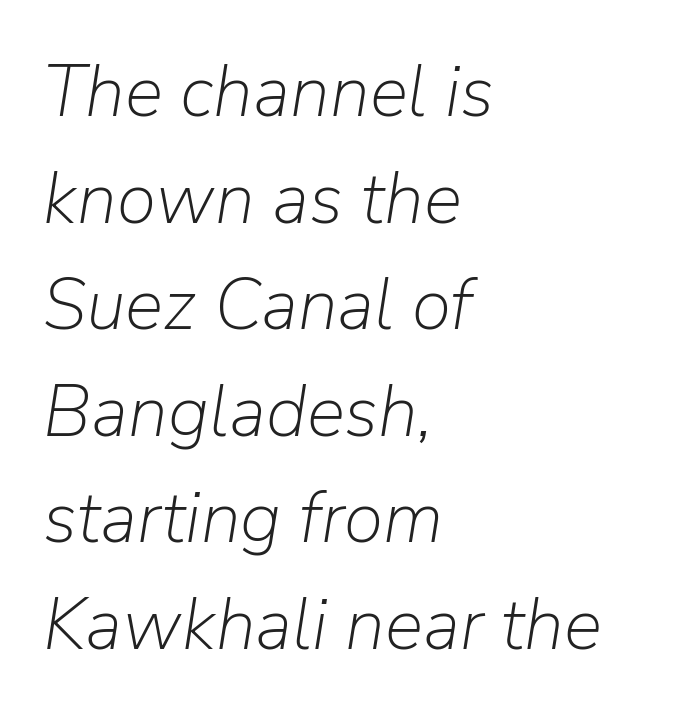
Every row of glyphs begins at an identical x-position on the left. If you drew a line through each stem, it would be angled. The weight tops out at a normal text grade. The designer left line spacing at the default. No word sits above an underline.
